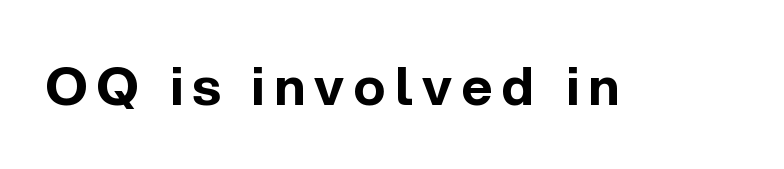
The image shows 53 px bold sans-serif type, upright; set not underlined; a medium x-height.
